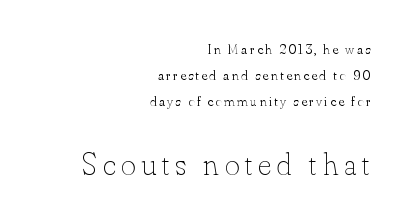
{"italic": "no", "bold": "no", "weight": "thin", "width": "normal", "stroke_contrast": "low", "x_height": "small", "monospaced": "no", "underline": "no", "align": "right", "line_spacing_ratio": 1.84, "larger_block": "second", "size_ratio": 2.29, "glyph_px": 32}
